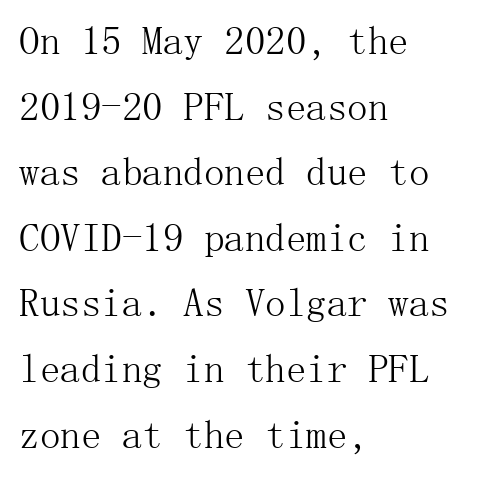
These lines are composed in type with serifs. Bold? No — there's no thickening of the strokes. The rendering anchors every line to the left-hand side. The specimen reads as upright at a glance.
